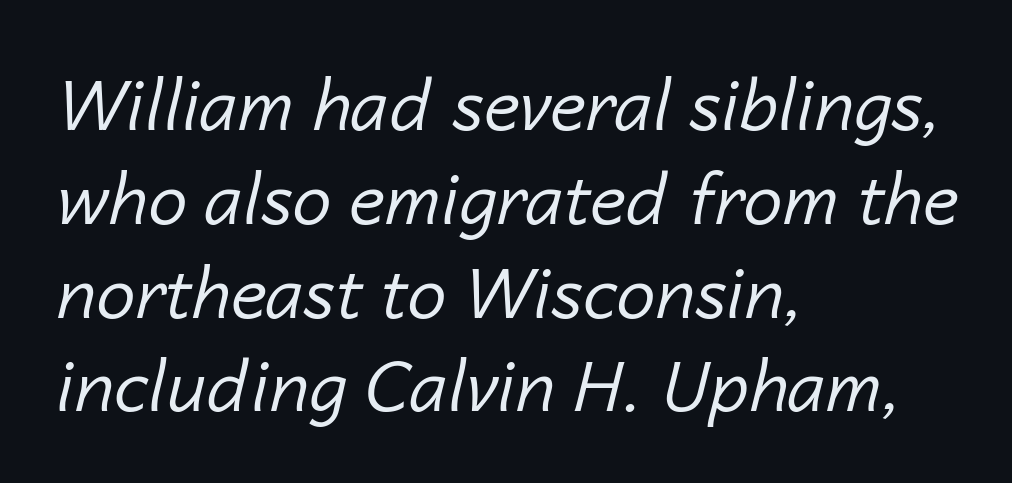
Clear beneath every line of the passage. The letters look calm and open, with moderate or lighter stems. Visually the block forms a straight wall on the left and a jagged coastline on the right. Think of a printed novel: that variable character pitch is what you see here. Vertical spacing — default. The horizontal fit of the characters is conventional and even.
